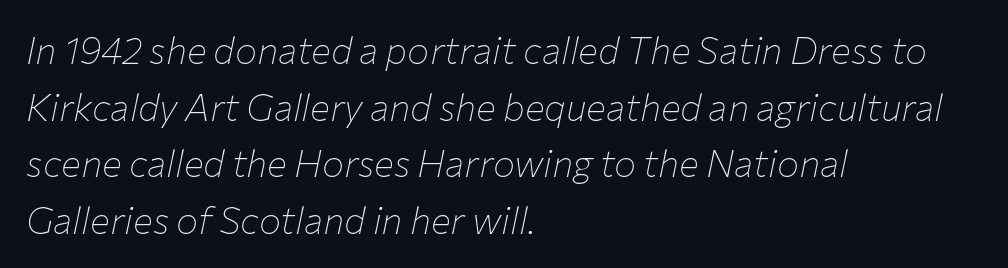
How are the letters spaced? Ordinarily, with no added tracking. The font is comparable to plain body text, perhaps lighter. The zone under the glyphs is completely vacant. Caption: multi-line text, flush left, ragged right. A typesetter would mark this as italic. Proportional: the letters do not fall into vertical columns.
